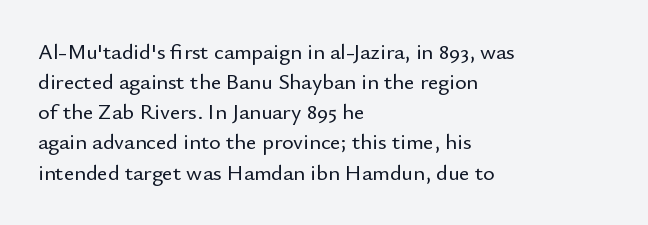
{"italic": "no", "underline": "no", "align": "left", "line_spacing": "normal", "line_spacing_ratio": 1.37, "letter_spacing": "normal", "letter_spacing_em": 0.0, "glyph_px": 22}
